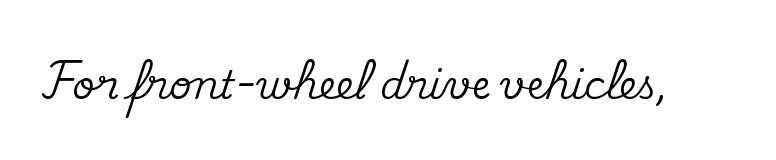
In terms of letterform style, serifs are clearly present. The letters advance in unequal steps, a hallmark of proportional type. A bare baseline throughout the passage. The face used here is rendered with its standard letterfit.
